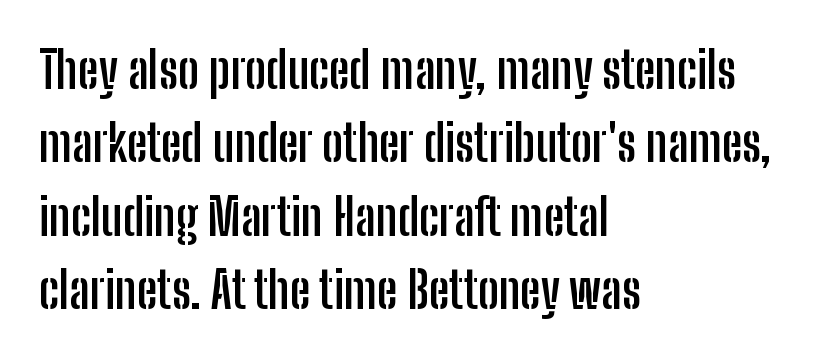
This sample has the flowing, uneven cadence of proportional lettering. Posture: upright roman. Words appear dense and cohesive because spacing is normal. Rule under the text: the space is simply empty.
